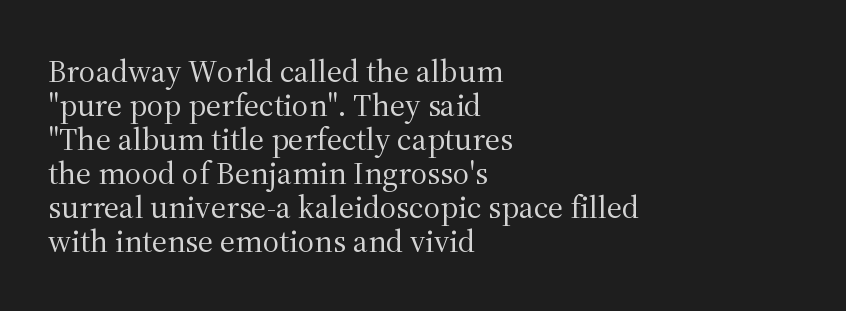
{"serif": "yes", "italic": "no", "bold": "no", "weight": "regular", "width": "normal", "stroke_contrast": "medium", "x_height": "medium", "monospaced": "no", "underline": "no", "align": "left", "line_spacing": "tight", "line_spacing_ratio": 1.06, "letter_spacing": "normal", "letter_spacing_em": 0.0, "glyph_px": 32}
